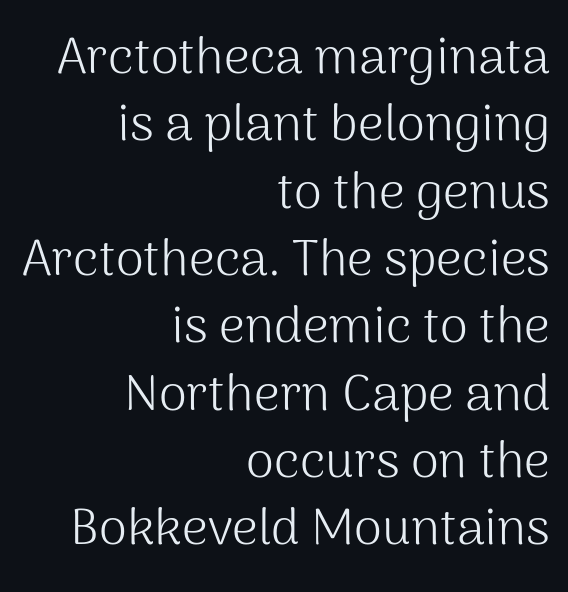
Posture: straight, roman, zero tilt. The compositor pushed each line to the right boundary. This is sans-serif lettering, the kind often seen on screens and signage. The passage shown is not underscored anywhere.
